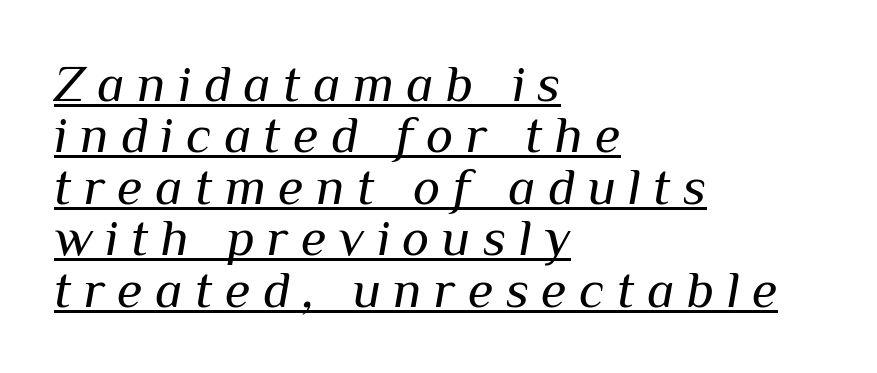
The image shows 52 px regular-weight type, italic (leaning right); set left-aligned, tight line spacing (0.99x), unusually wide letter spacing (+0.24 em), underlined; medium stroke contrast and a medium x-height.
